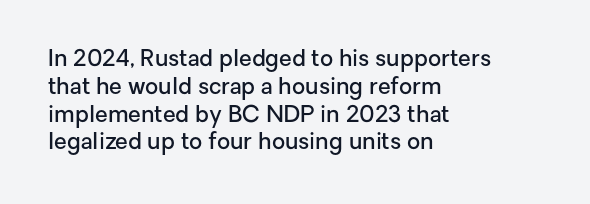
The letters stand straight up with perfectly vertical stems. Standard letterfit; no display-style spreading of the glyphs. Leftover space on each line is placed entirely after the last word. Look at the stroke-to-counter ratio: somewhat heavy, a semibold. Beneath every word, the page is bare.
